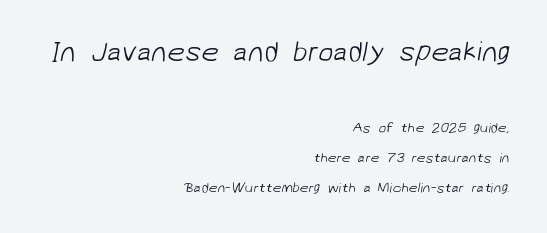
Honestly, there is no underline to notice here at all. A typesetter would call this zero additional tracking. The paragraph has a hard right edge and a soft left edge. These lines are rendered in a variable-pitch font. The passage shown begins with its larger block and ends with its smaller one. The rendering shows plain stroke endings on the letterforms — a sans-serif design.
